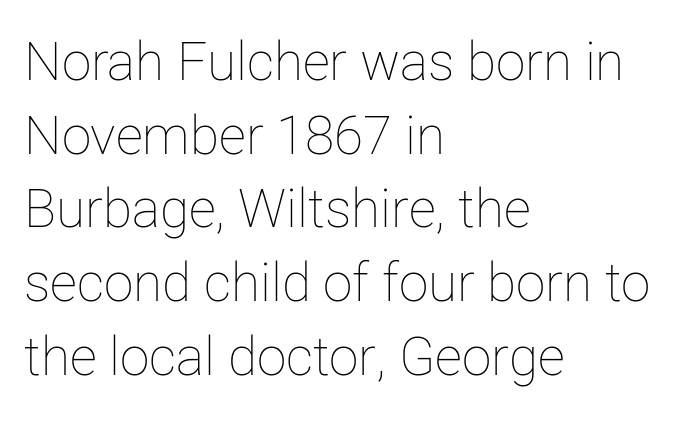
The glyphs are unaccompanied by any horizontal stroke below them. Characters follow at the spacing the type designer built in. This sample has the flowing, uneven cadence of proportional lettering. Is the block centered? No — it sits flush against the left margin. Weight: in the light-to-regular range. Rows of type keep a routine distance in the vertical direction.
